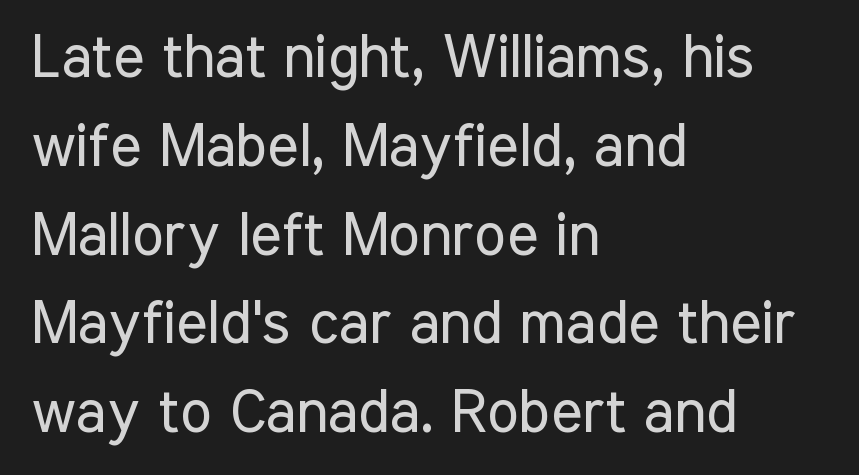
Reading down the column, the eye jumps a familiar distance to each next line. The gap between lines stays unmarked. The font's upright variant was chosen for this text. This sample uses a sans-serif face. The lines are quadded left.
